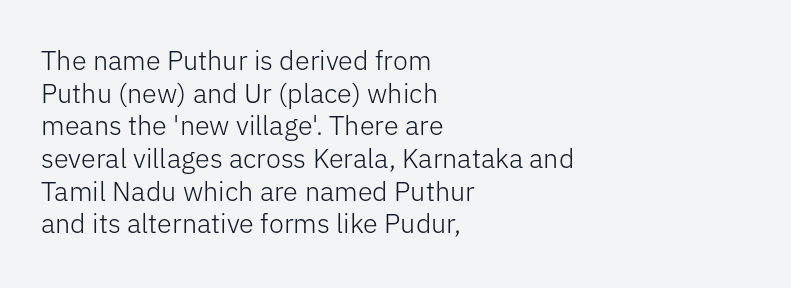
The image shows 27 px text type, upright; set left-aligned, line spacing 1.21x, normal letter spacing, not underlined.
